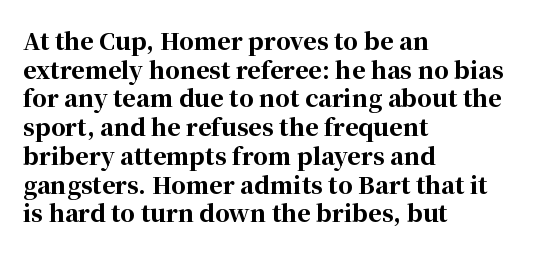
In CSS terms this would be text-align: left. On the weight axis this lands at bold, roughly 700. No word sits above an underline. Regarding leading, the lines here are spaced in the standard way. Quick note: not italic, upright. Glyph-to-glyph distance matches everyday printed text.
